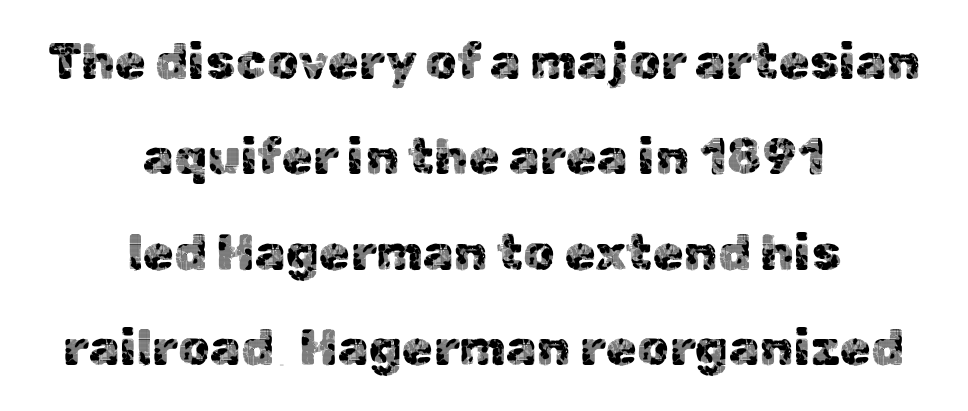
These lines are centered, leaving both edges ragged. The font family rendered here belongs to the sans-serif group. The space between consecutive lines is lavish. There is no visible air inserted between adjacent glyphs. Type without underlining.
